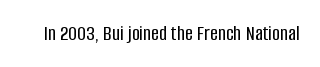
The image shows 22 px text type, upright; set normal letter spacing, not underlined.
